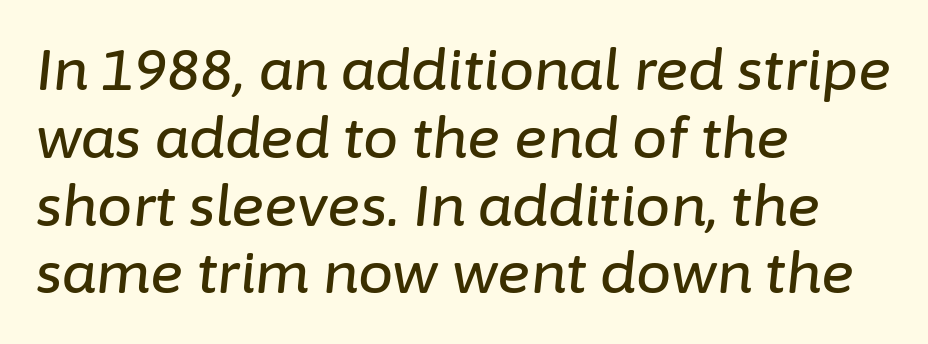
{"italic": "yes", "lean": "right", "slant_degrees": 6, "width": "normal", "stroke_contrast": "low", "x_height": "medium", "monospaced": "no", "underline": "no", "align": "left", "line_spacing_ratio": 1.21, "letter_spacing": "normal", "letter_spacing_em": 0.0, "glyph_px": 56}
